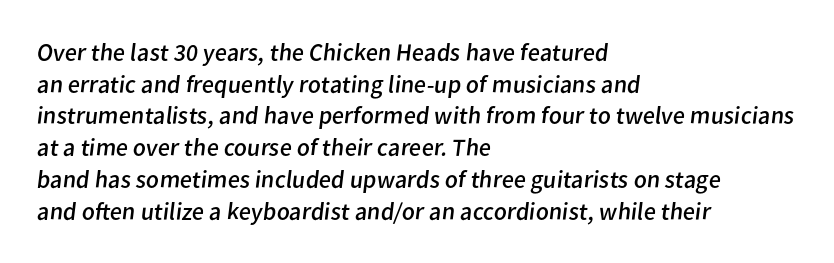
{"bold": "no", "underline": "no", "align": "left", "line_spacing": "normal", "line_spacing_ratio": 1.27, "letter_spacing": "normal", "letter_spacing_em": 0.0, "glyph_px": 25}
